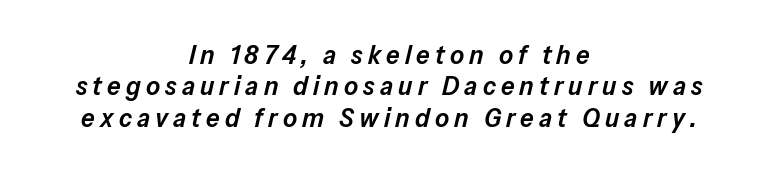
The image shows 27 px text type, italic (leaning right); set centered, line spacing 1.16x, not underlined.
